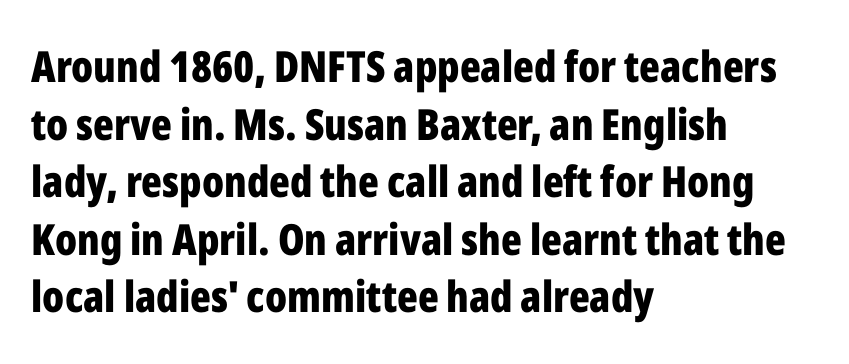
The image shows 43 px bold, condensed sans-serif type, upright; set left-aligned, normal line spacing (1.34x), normal letter spacing, not underlined; low stroke contrast and a medium x-height.
